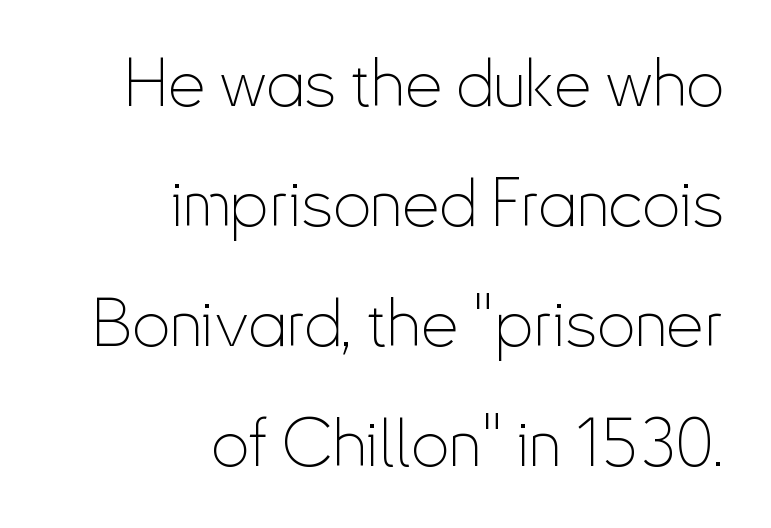
Notice how the passage keeps a crisp vertical edge on the right only. The font's upright variant was chosen for this text. In terms of letterform style, serifs are entirely absent. Default kerning and tracking; the words read as compact shapes.
